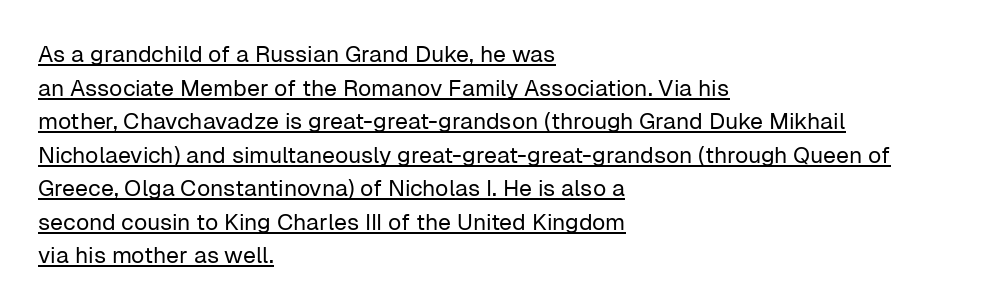
The compositor pushed each line to the left boundary. A typesetter would mark this as roman, not italic. The strokes are not fattened; the text isn't bold. No extra tracking has been applied to these lines. The specimen includes a rule beneath the text block's lines.
